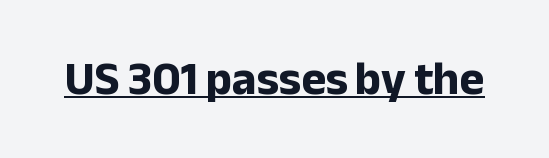
{"serif": "no", "italic": "no", "bold": "yes", "weight": "bold", "width": "normal", "stroke_contrast": "low", "x_height": "medium", "monospaced": "no", "underline": "yes", "letter_spacing": "normal", "letter_spacing_em": 0.0, "glyph_px": 47}
